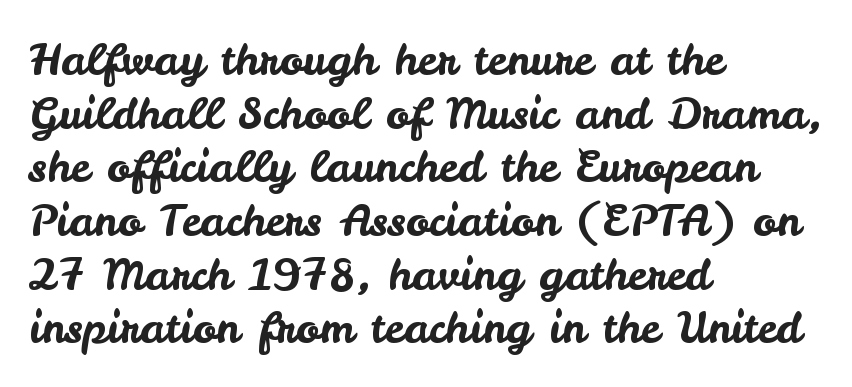
{"serif": "no", "width": "normal", "stroke_contrast": "low", "x_height": "small", "monospaced": "no", "underline": "no", "align": "left", "line_spacing_ratio": 1.22, "letter_spacing": "normal", "letter_spacing_em": 0.0, "glyph_px": 44}
